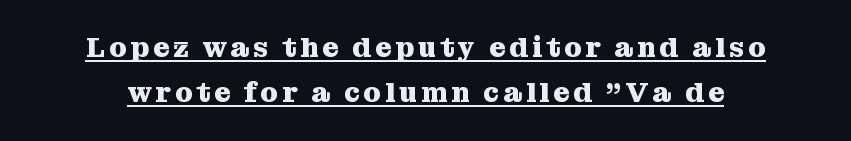
Q: Is the text bold? A: Yes.
Q: Is the text italic (slanted)? A: No, it is upright.
Q: Is the typeface a serif or a sans-serif typeface? A: Serif.
Q: Is the text underlined? A: Yes.
Q: Is the spacing between lines tight, normal or loose? A: Normal.
Q: Width (condensed, normal, or wide)? A: Normal.
Q: Stroke contrast? A: Medium.
Q: x-height? A: Medium.
Q: Monospaced? A: No.
